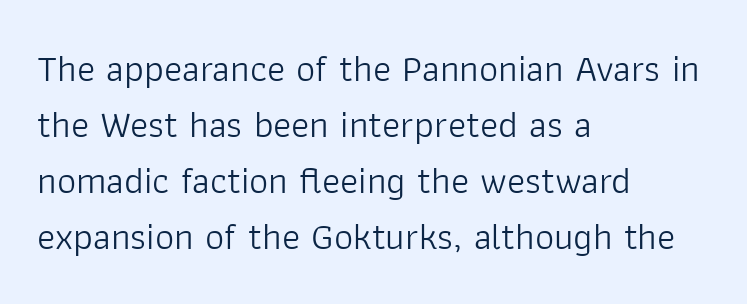
The image shows 38 px light sans-serif type, upright; set left-aligned, normal line spacing (1.47x), normal letter spacing, not underlined; low stroke contrast and a medium x-height.
